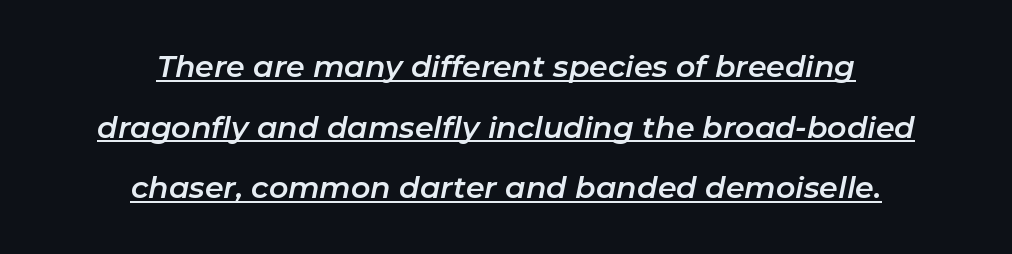
Q: Is the text italic (slanted)? A: Yes, it leans right by about 11 degrees.
Q: Is the text underlined? A: Yes.
Q: How is the paragraph aligned? A: Centered.
Q: Is the spacing between letters normal or unusually wide? A: Normal.
Q: Is the spacing between lines tight, normal or loose? A: Loose.
Q: Width (condensed, normal, or wide)? A: Normal.
Q: Stroke contrast? A: Low.
Q: x-height? A: Medium.
Q: Monospaced? A: No.
